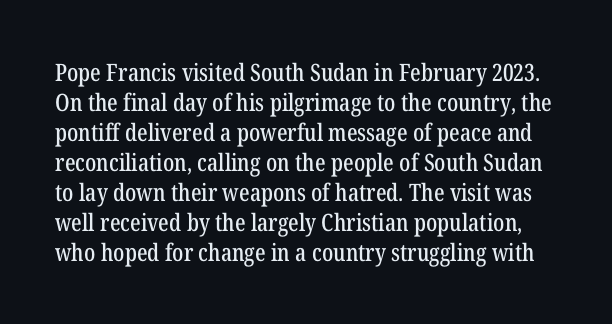
Italic? Not at all — the glyphs are vertical. Notice how descenders clear the ascenders below comfortably — that's standard leading. There is no visible air inserted between adjacent glyphs. Beneath every word, the page is bare.
